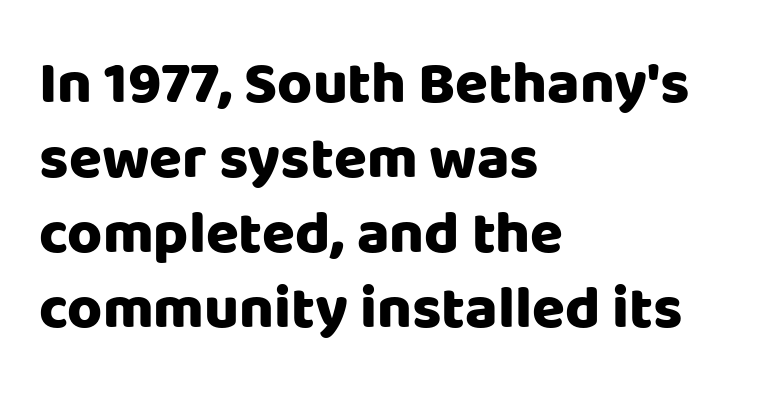
Q: Is the text bold? A: Yes.
Q: Is the text italic (slanted)? A: No, it is upright.
Q: Is the typeface a serif or a sans-serif typeface? A: Sans-serif.
Q: Is the text underlined? A: No.
Q: How is the paragraph aligned? A: Left-aligned.
Q: Is the spacing between letters normal or unusually wide? A: Normal.
Q: Is the spacing between lines tight, normal or loose? A: Normal.
Q: Width (condensed, normal, or wide)? A: Normal.
Q: Stroke contrast? A: Low.
Q: x-height? A: Large.
Q: Monospaced? A: No.
